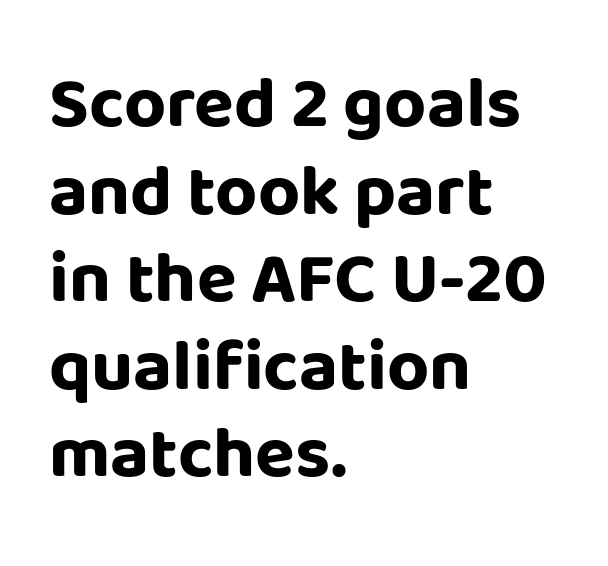
{"serif": "no", "italic": "no", "bold": "yes", "weight": "bold", "width": "normal", "stroke_contrast": "low", "x_height": "large", "monospaced": "no", "underline": "no", "align": "left", "line_spacing_ratio": 1.2, "letter_spacing": "normal", "letter_spacing_em": 0.0, "glyph_px": 73}
